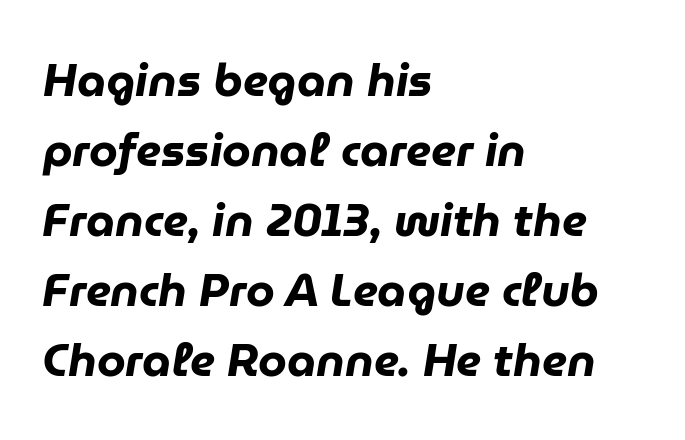
The image shows 46 px heavy type, italic (leaning right); set left-aligned, normal line spacing (1.52x), normal letter spacing, not underlined; low stroke contrast and a medium x-height.
